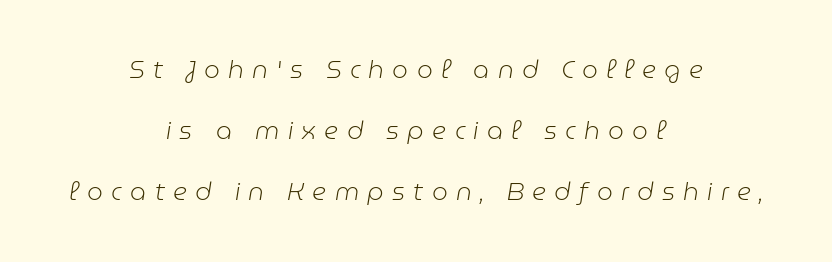
Q: Is the text bold? A: No.
Q: Is the text italic (slanted)? A: Yes, it leans right by about 9 degrees.
Q: Is the text underlined? A: No.
Q: How is the paragraph aligned? A: Centered.
Q: Is the spacing between letters normal or unusually wide? A: Unusually wide.
Q: Is the spacing between lines tight, normal or loose? A: Loose.
